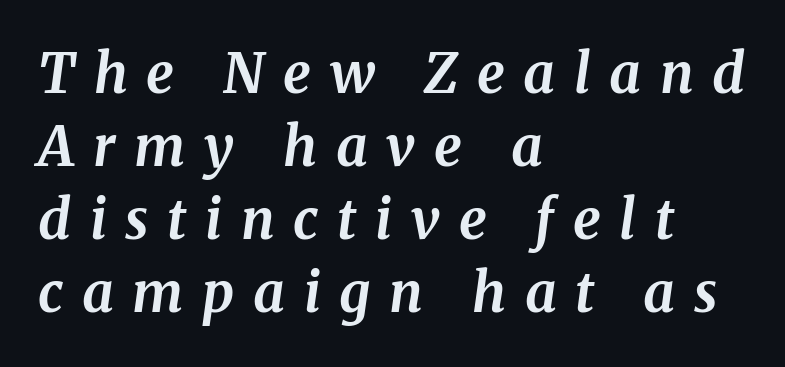
The image shows 55 px bold serif type, italic (leaning right); set left-aligned, normal line spacing (1.33x), unusually wide letter spacing (+0.34 em), not underlined; medium stroke contrast and a medium x-height.
